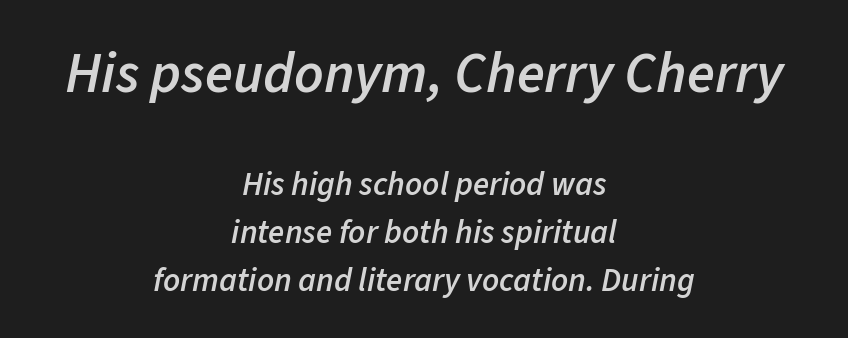
The image shows 57 px semibold type, italic (leaning right); set centered, normal line spacing (1.45x), normal letter spacing, not underlined; the first (top) block is 1.73x larger; low stroke contrast and a medium x-height.
